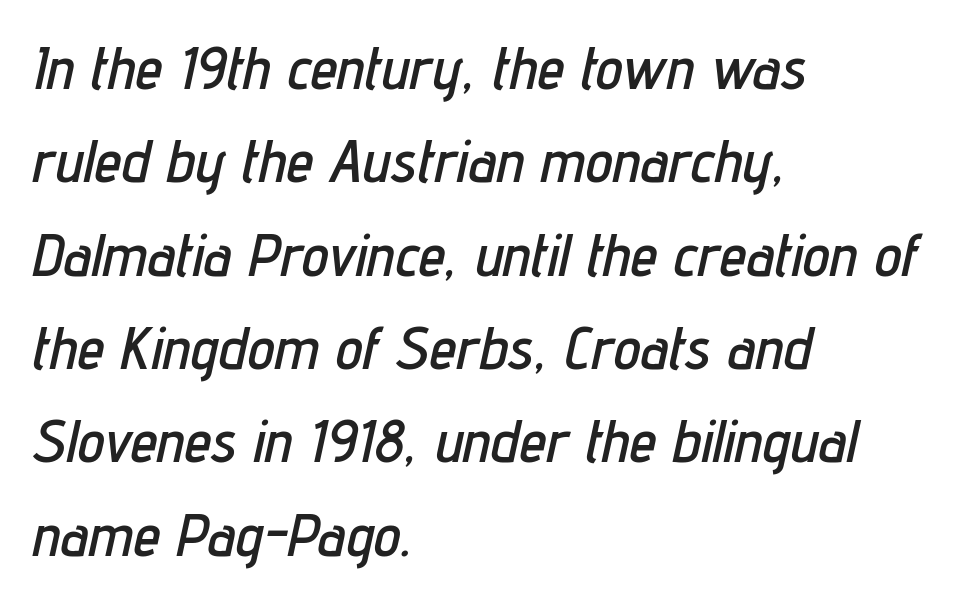
This sample uses plain, unmodified letter spacing. Casual observation: everything's shoved over to the left. Leading: standard. The font's italic variant was chosen for this text. A typesetter would call this proportional, since set widths differ per character.
